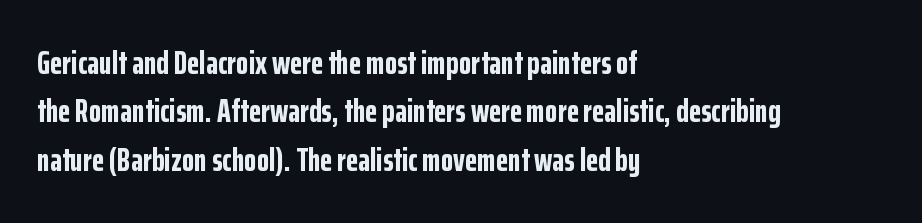
The image shows 32 px bold, condensed sans-serif type, upright; set left-aligned, normal line spacing (1.51x), normal letter spacing, not underlined; low stroke contrast and a medium x-height.
